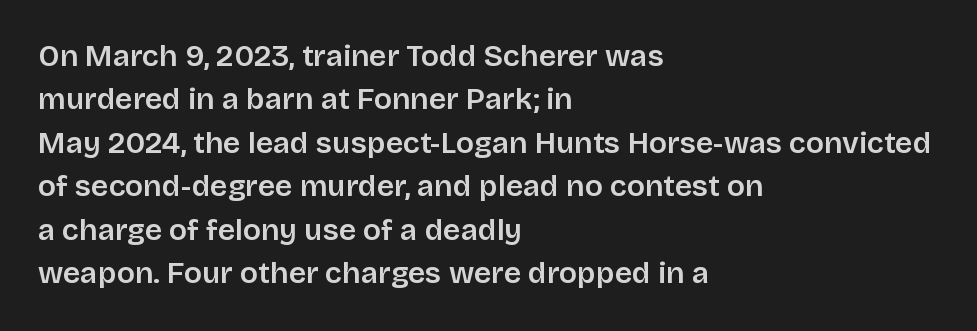
The image shows 30 px semibold sans-serif type, upright; set left-aligned, normal line spacing (1.45x), normal letter spacing, not underlined; low stroke contrast and a large x-height.
